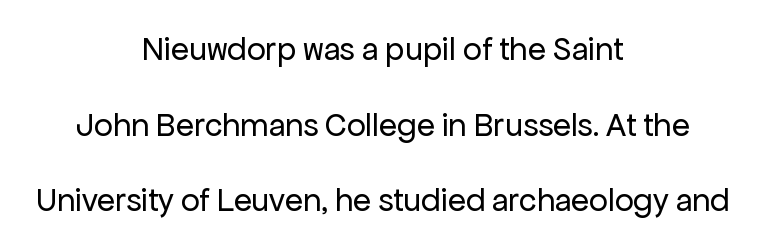
The image shows 33 px regular-weight sans-serif type, upright; set centered, loose line spacing (2.29x), normal letter spacing, not underlined; low stroke contrast and a medium x-height.
